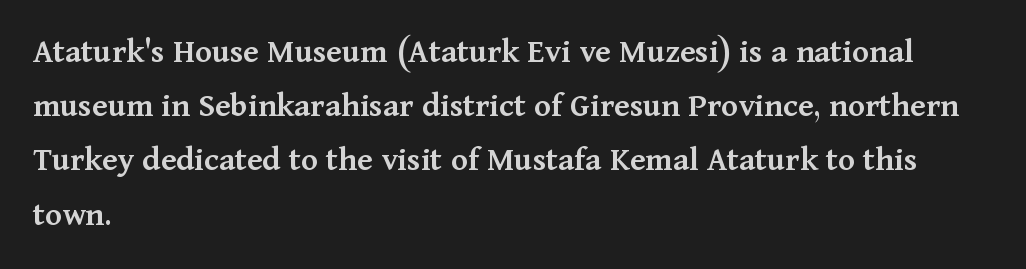
{"serif": "yes", "italic": "no", "bold": "semi", "weight": "semibold", "width": "normal", "stroke_contrast": "medium", "x_height": "medium", "monospaced": "no", "underline": "no", "align": "left", "line_spacing": "normal", "line_spacing_ratio": 1.55, "letter_spacing": "normal", "letter_spacing_em": 0.0, "glyph_px": 35}
